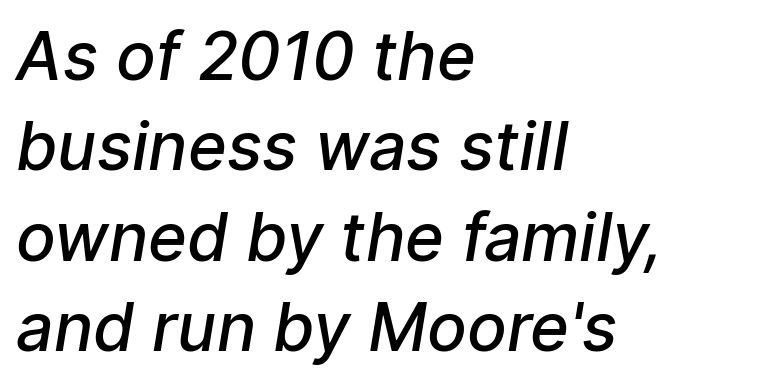
Q: Is the text bold? A: Semi-bold.
Q: Is the typeface a serif or a sans-serif typeface? A: Sans-serif.
Q: Is the text underlined? A: No.
Q: How is the paragraph aligned? A: Left-aligned.
Q: Is the spacing between letters normal or unusually wide? A: Normal.
Q: Is the spacing between lines tight, normal or loose? A: Normal.
Q: Width (condensed, normal, or wide)? A: Normal.
Q: Stroke contrast? A: Low.
Q: x-height? A: Medium.
Q: Monospaced? A: No.
